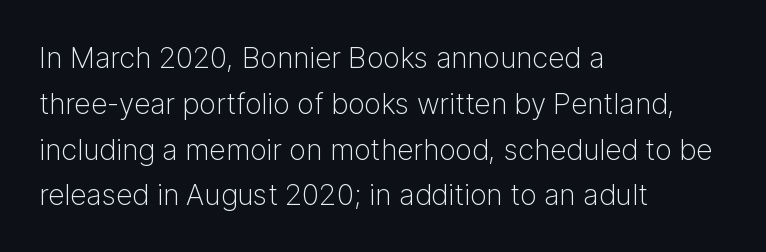
A typesetter would call this proportional, since set widths differ per character. This sample keeps an unexceptional amount of space between lines. The face used here is rendered with its standard letterfit. Where is the straight margin? On the left. The typeface chosen for these lines omits serifs. Unbolded letterforms with no extra heft.
